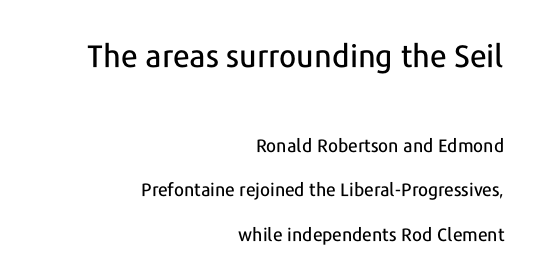
The image shows 31 px sans-serif type, upright; set right-aligned, loose line spacing (2.46x), normal letter spacing, not underlined; the first (top) block is 1.72x larger; low stroke contrast and a medium x-height.
